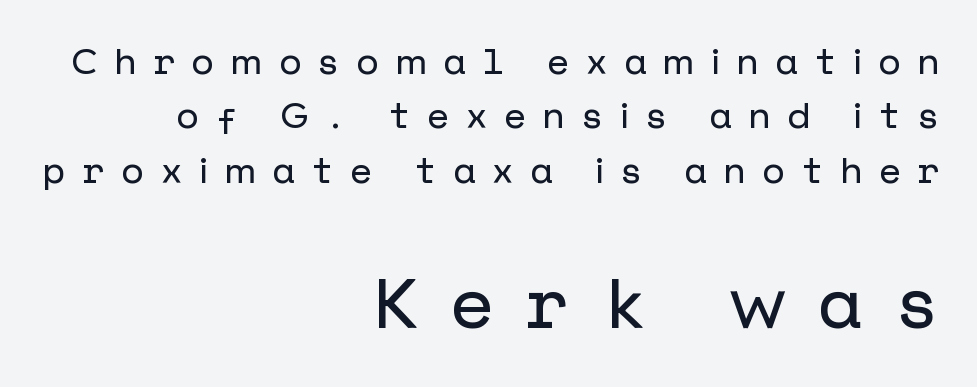
{"serif": "no", "italic": "no", "width": "normal", "stroke_contrast": "low", "x_height": "medium", "underline": "no", "align": "right", "line_spacing": "normal", "line_spacing_ratio": 1.51, "letter_spacing": "wide", "letter_spacing_em": 0.46, "larger_block": "second", "size_ratio": 1.97, "glyph_px": 71}
